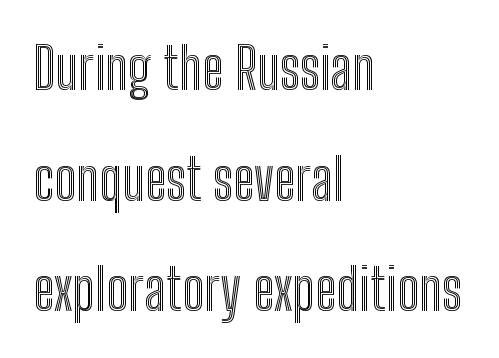
This block would shrink considerably if given ordinary leading; it's expanded now. The words here are not underlined. Which margin do the lines hug? The left one — the right edge is uneven. Think of a printed novel: that variable character pitch is what you see here.
